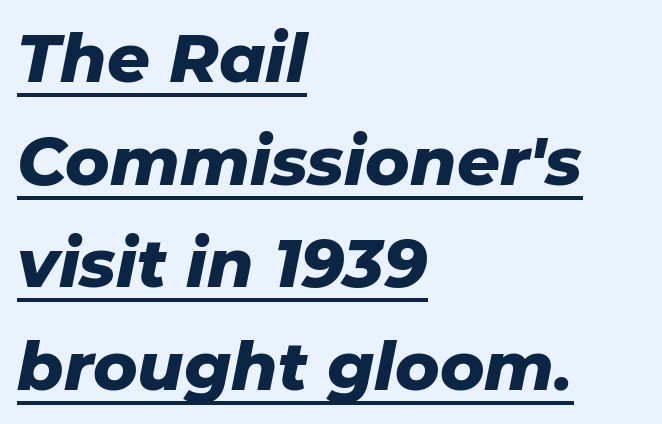
{"italic": "yes", "lean": "right", "slant_degrees": 11, "bold": "yes", "weight": "heavy", "width": "normal", "stroke_contrast": "low", "x_height": "medium", "monospaced": "no", "underline": "yes", "align": "left", "line_spacing": "normal", "line_spacing_ratio": 1.53, "letter_spacing": "normal", "letter_spacing_em": 0.0, "glyph_px": 67}
